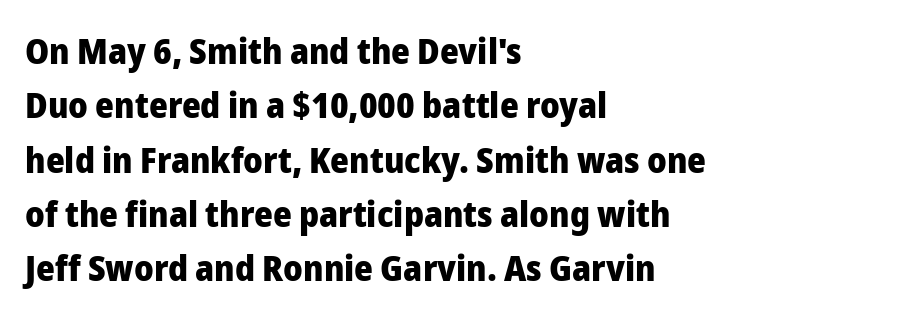
{"serif": "no", "italic": "no", "bold": "yes", "weight": "heavy", "width": "normal", "stroke_contrast": "low", "x_height": "medium", "monospaced": "no", "underline": "no", "align": "left", "line_spacing": "normal", "line_spacing_ratio": 1.51, "letter_spacing": "normal", "letter_spacing_em": 0.0, "glyph_px": 36}
